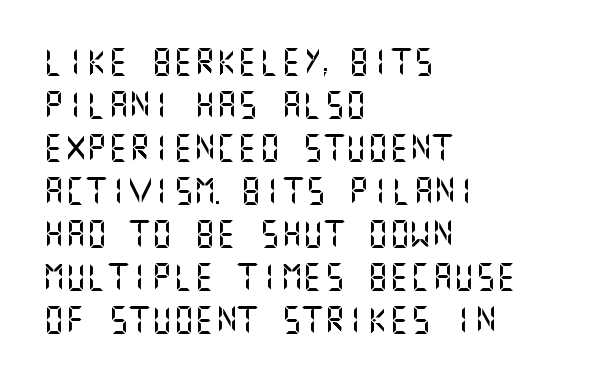
Notice how descenders clear the ascenders below comfortably — that's standard leading. Rendered with straight, roman letterforms. These lines keep a tight, regular rhythm from letter to letter. Only glyphs here, with clear space below each row. Line beginnings align vertically; line endings do not.
